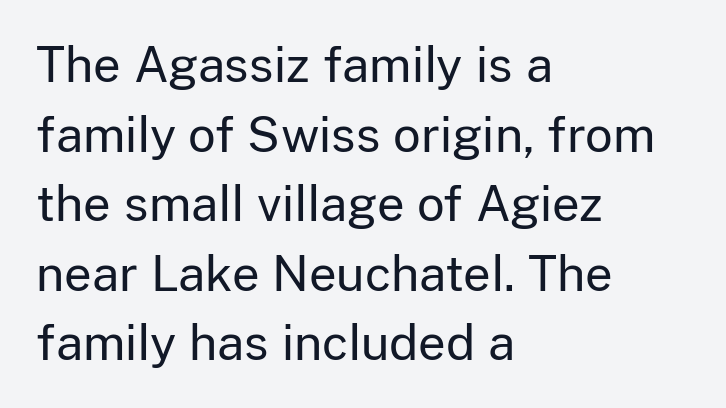
Q: Is the text bold? A: No.
Q: Is the text italic (slanted)? A: No, it is upright.
Q: Is the typeface a serif or a sans-serif typeface? A: Sans-serif.
Q: Is the text underlined? A: No.
Q: How is the paragraph aligned? A: Left-aligned.
Q: Is the spacing between letters normal or unusually wide? A: Normal.
Q: Is the spacing between lines tight, normal or loose? A: Normal.
Q: Width (condensed, normal, or wide)? A: Normal.
Q: Stroke contrast? A: Low.
Q: x-height? A: Medium.
Q: Monospaced? A: No.
